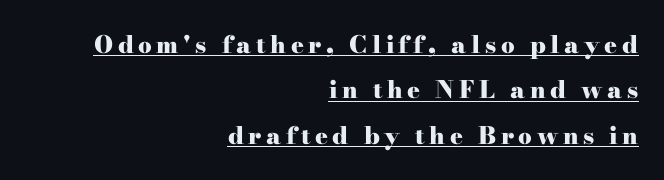
{"italic": "no", "bold": "yes", "underline": "yes", "align": "right", "line_spacing_ratio": 1.89, "glyph_px": 24}
